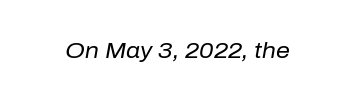
{"italic": "yes", "lean": "right", "slant_degrees": 10, "bold": "no", "underline": "no", "letter_spacing": "normal", "letter_spacing_em": 0.0, "glyph_px": 22}
